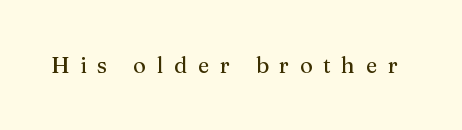
The image shows 22 px text type, upright; set unusually wide letter spacing (+0.48 em), not underlined.
